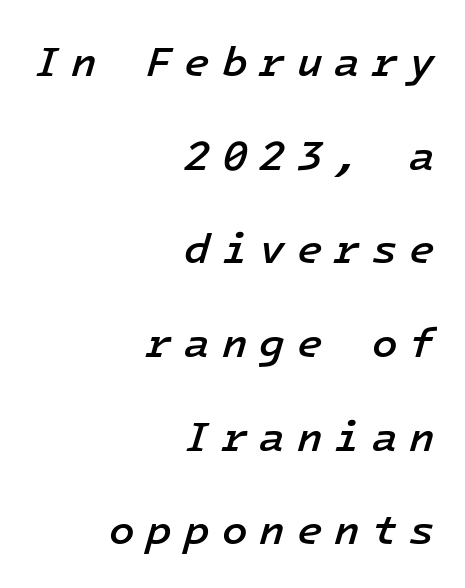
The image shows 42 px semibold type, italic (leaning right), monospaced; set right-aligned, loose line spacing (2.23x), unusually wide letter spacing (+0.28 em), not underlined; low stroke contrast and a medium x-height.
